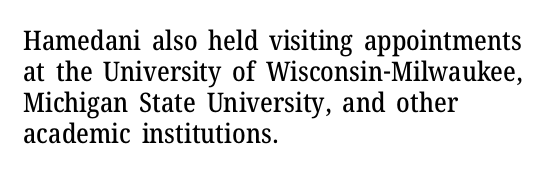
The passage shown stacks its lines with hardly any gap. The type is set solid horizontally, with unmodified tracking. The gap between lines stays unmarked. Every character sits straight up, as roman type does.
